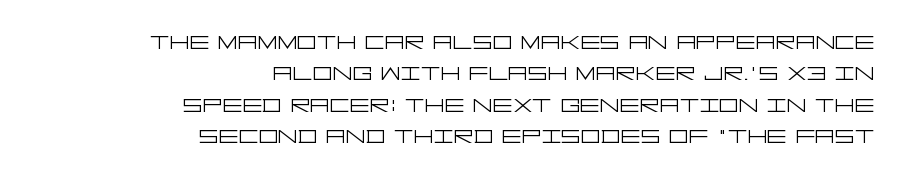
{"serif": "no", "italic": "no", "bold": "no", "weight": "light", "width": "wide", "stroke_contrast": "low", "x_height": "large", "underline": "no", "align": "right", "line_spacing": "tight", "line_spacing_ratio": 1.01, "letter_spacing": "normal", "letter_spacing_em": 0.0, "glyph_px": 31}
